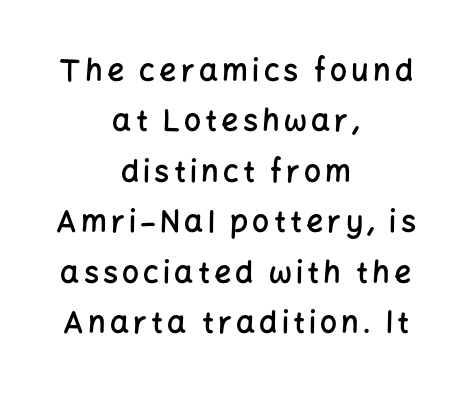
The characters display no serif detailing; their extremities are plain. The passage shown is typed in a proportional face where columns would drift. Horizontally, the lines are justified to the midpoint only. No word sits above an underline.
